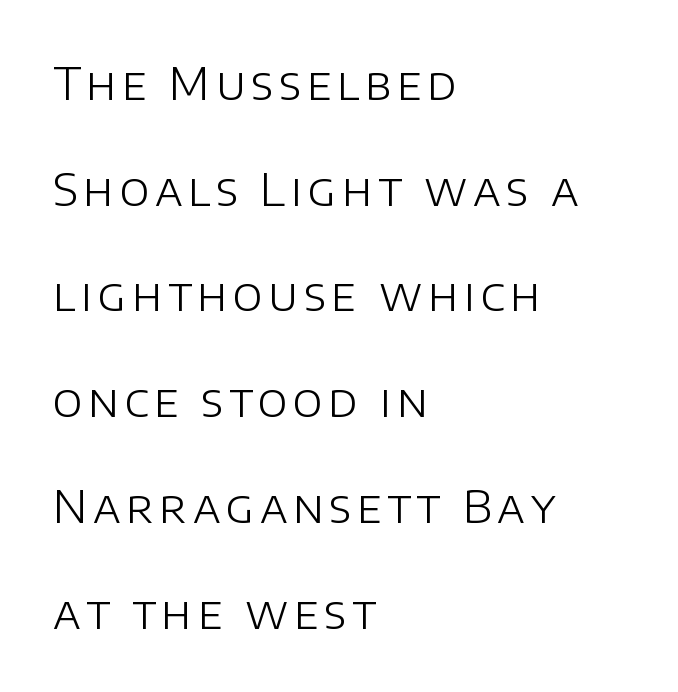
If you measured baseline to baseline, you'd find a long distance. Font category for this specimen: sans-serif. Each letter keeps its own natural width here, so spacing adapts to shape. Style check: upright.
